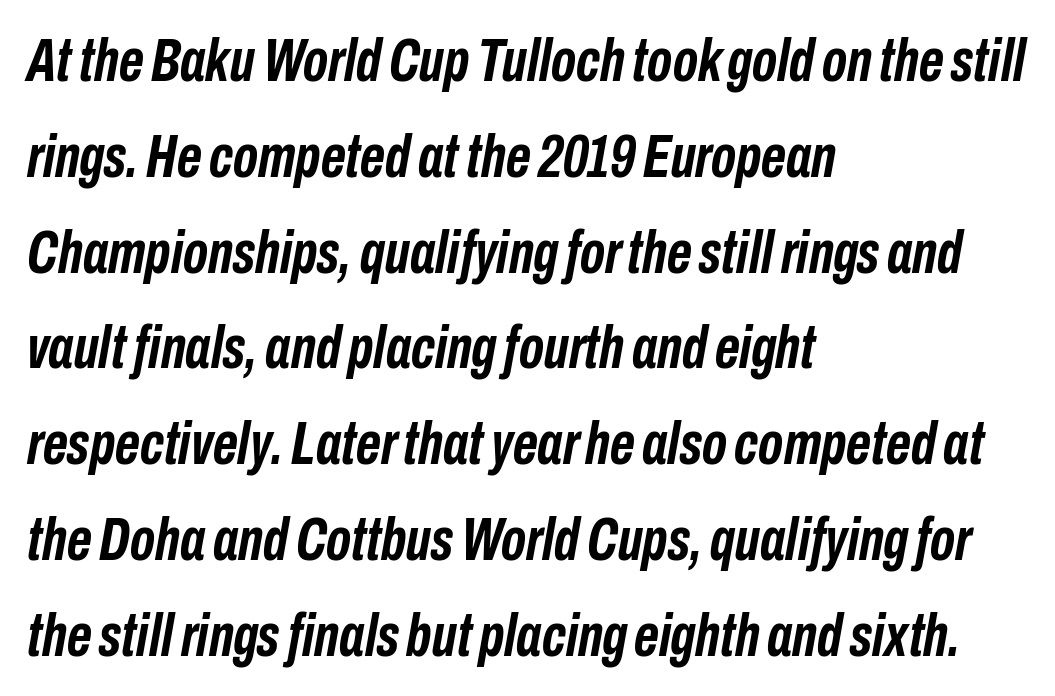
{"italic": "yes", "lean": "right", "slant_degrees": 10, "bold": "yes", "weight": "semibold", "width": "condensed", "stroke_contrast": "low", "x_height": "medium", "monospaced": "no", "underline": "no", "align": "left", "line_spacing": "normal", "line_spacing_ratio": 1.57, "letter_spacing": "normal", "letter_spacing_em": 0.0, "glyph_px": 61}
